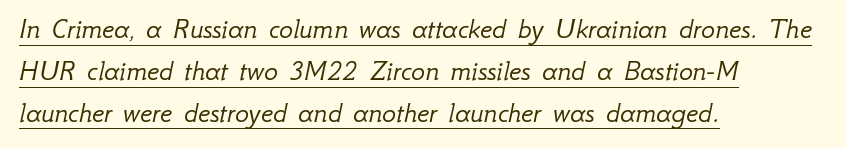
The image shows 29 px light type, italic (leaning right); set left-aligned, normal line spacing (1.44x), normal letter spacing, underlined; low stroke contrast and a small x-height.
